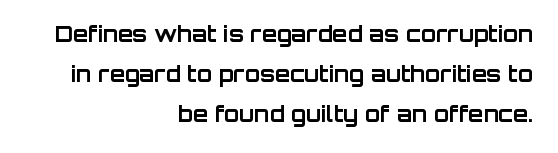
Q: Is the text bold? A: Yes.
Q: Is the text italic (slanted)? A: No, it is upright.
Q: Is the text underlined? A: No.
Q: How is the paragraph aligned? A: Right-aligned.
Q: Is the spacing between letters normal or unusually wide? A: Normal.
